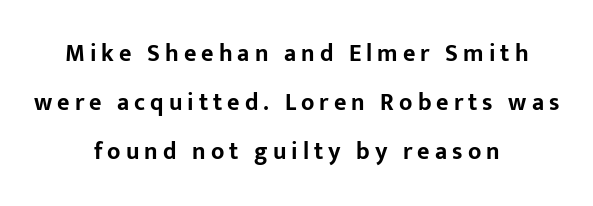
Q: Is the text bold? A: Yes.
Q: Is the text italic (slanted)? A: No, it is upright.
Q: Is the text underlined? A: No.
Q: How is the paragraph aligned? A: Centered.
Q: Is the spacing between letters normal or unusually wide? A: Unusually wide.
Q: Is the spacing between lines tight, normal or loose? A: Loose.
